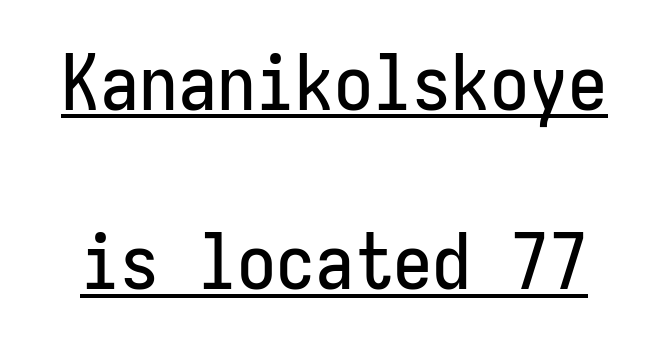
Q: Is the text italic (slanted)? A: No, it is upright.
Q: Is the typeface a serif or a sans-serif typeface? A: Sans-serif.
Q: Is the text underlined? A: Yes.
Q: Is the spacing between letters normal or unusually wide? A: Normal.
Q: Is the spacing between lines tight, normal or loose? A: Loose.
Q: Width (condensed, normal, or wide)? A: Condensed.
Q: Stroke contrast? A: Low.
Q: x-height? A: Medium.
Q: Monospaced? A: Yes.
